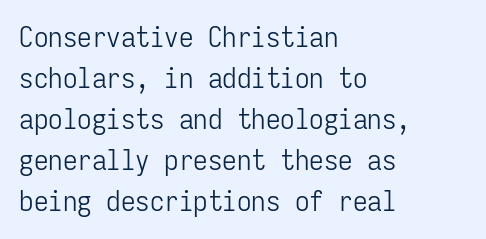
The letters stand upright; this is a roman face. The passage shown is typed in a monospace face where columns stay perfectly aligned. Lines of text with bare space underneath. This sample uses plain, unmodified letter spacing. Regarding leading, the lines here are spaced in the standard way. The rendering anchors every line to the left-hand side.
